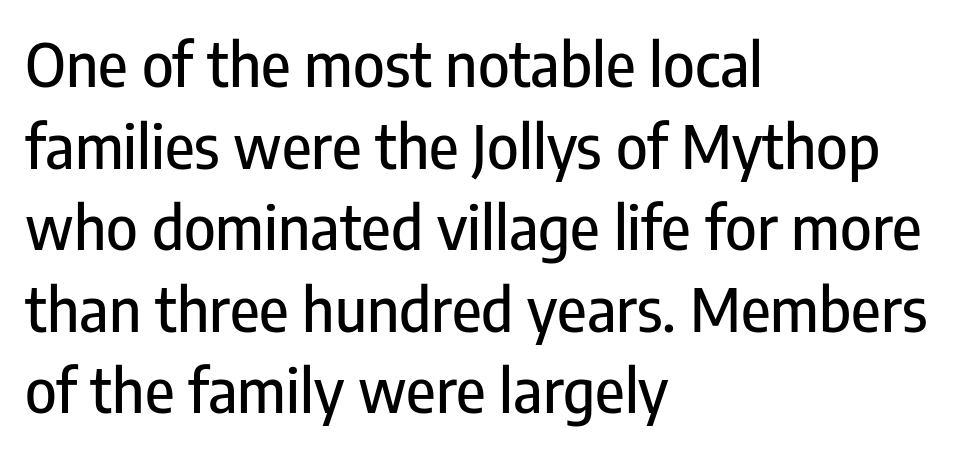
{"serif": "no", "italic": "no", "width": "condensed", "stroke_contrast": "low", "x_height": "medium", "monospaced": "no", "underline": "no", "align": "left", "line_spacing": "normal", "line_spacing_ratio": 1.36, "letter_spacing": "normal", "letter_spacing_em": 0.0, "glyph_px": 60}
